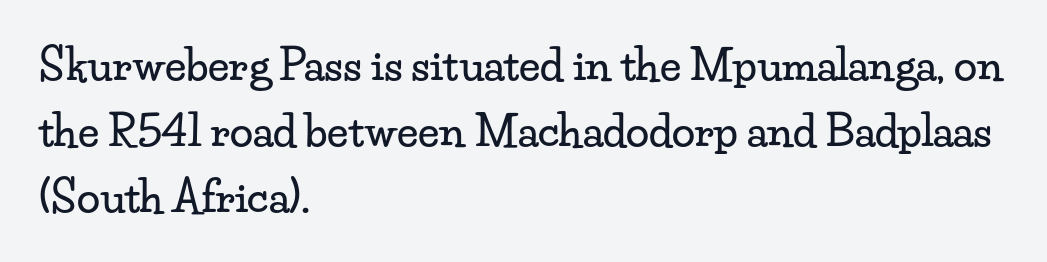
You could not count columns in this text — the font is proportionally spaced. Spacing between characters is what you'd get straight out of the box. Plain, unruled lines of type. Stroke terminals: seriffed. The lettering holds an erect, upright posture throughout.
